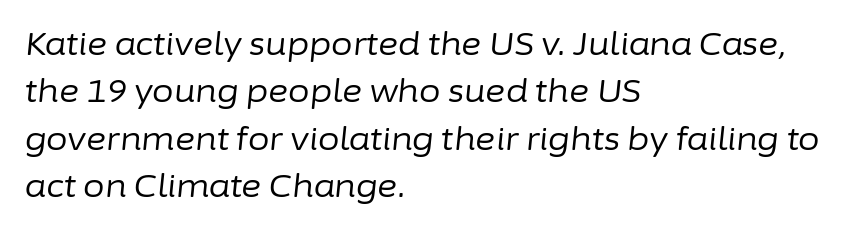
{"italic": "yes", "lean": "right", "slant_degrees": 6, "bold": "no", "weight": "regular", "width": "normal", "stroke_contrast": "low", "x_height": "medium", "monospaced": "no", "underline": "no", "align": "left", "line_spacing": "normal", "line_spacing_ratio": 1.53, "letter_spacing": "normal", "letter_spacing_em": 0.0, "glyph_px": 31}
